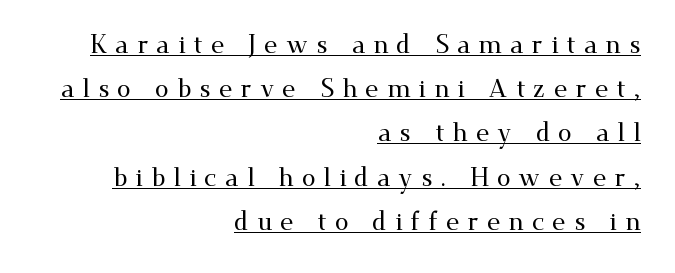
Q: Is the text italic (slanted)? A: No, it is upright.
Q: Is the text underlined? A: Yes.
Q: How is the paragraph aligned? A: Right-aligned.
Q: Is the spacing between letters normal or unusually wide? A: Unusually wide.
